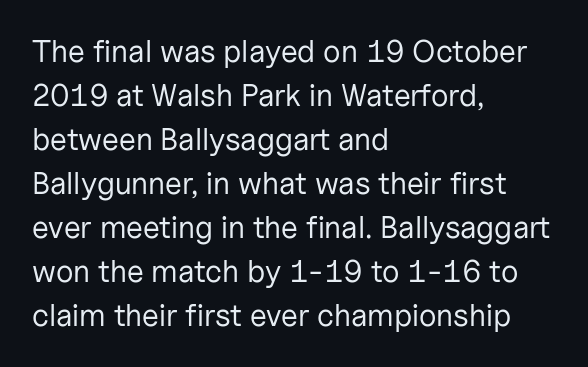
Q: Is the text bold? A: No.
Q: Is the text italic (slanted)? A: No, it is upright.
Q: Is the typeface a serif or a sans-serif typeface? A: Sans-serif.
Q: Is the text underlined? A: No.
Q: How is the paragraph aligned? A: Left-aligned.
Q: Is the spacing between letters normal or unusually wide? A: Normal.
Q: Is the spacing between lines tight, normal or loose? A: Normal.
Q: Width (condensed, normal, or wide)? A: Normal.
Q: Stroke contrast? A: Low.
Q: x-height? A: Medium.
Q: Monospaced? A: No.
